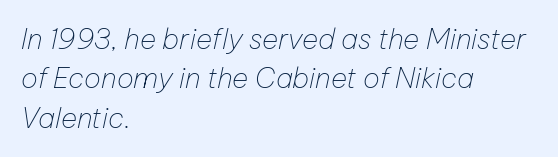
Q: Is the text bold? A: No.
Q: Is the text italic (slanted)? A: Yes, it leans right by about 12 degrees.
Q: Is the text underlined? A: No.
Q: How is the paragraph aligned? A: Left-aligned.
Q: Is the spacing between letters normal or unusually wide? A: Normal.
Q: Is the spacing between lines tight, normal or loose? A: Normal.
Q: Width (condensed, normal, or wide)? A: Normal.
Q: Stroke contrast? A: Low.
Q: x-height? A: Medium.
Q: Monospaced? A: No.
